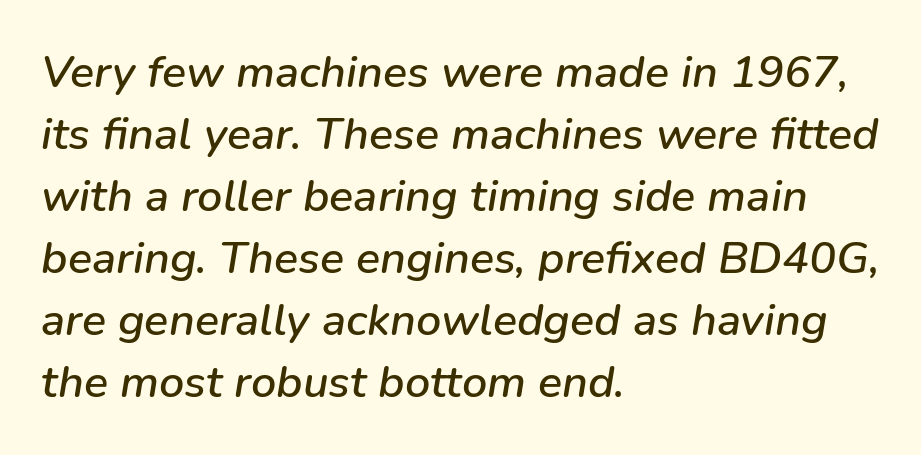
In terms of posture, this sample is oblique. The strip under each line holds only bare page. The rendering uses a moderate line-height, typical for paragraphs. Leftover space on each line is placed entirely after the last word.
